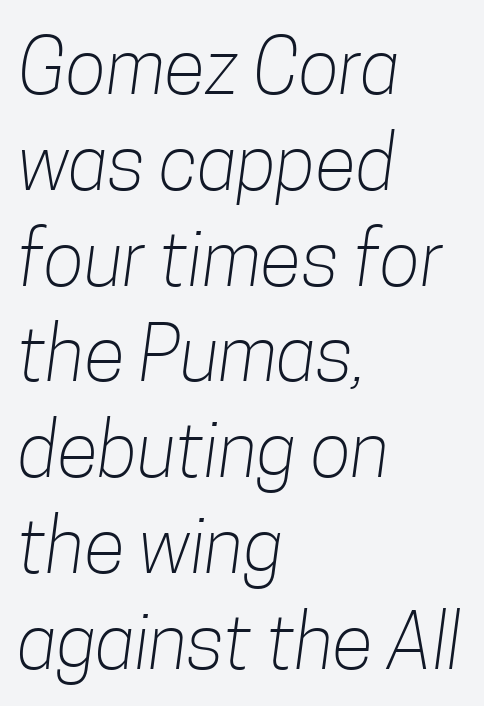
Q: Is the text bold? A: No.
Q: Is the typeface a serif or a sans-serif typeface? A: Sans-serif.
Q: Is the text underlined? A: No.
Q: How is the paragraph aligned? A: Left-aligned.
Q: Is the spacing between letters normal or unusually wide? A: Normal.
Q: Is the spacing between lines tight, normal or loose? A: Normal.
Q: Width (condensed, normal, or wide)? A: Condensed.
Q: Stroke contrast? A: Low.
Q: x-height? A: Medium.
Q: Monospaced? A: No.
